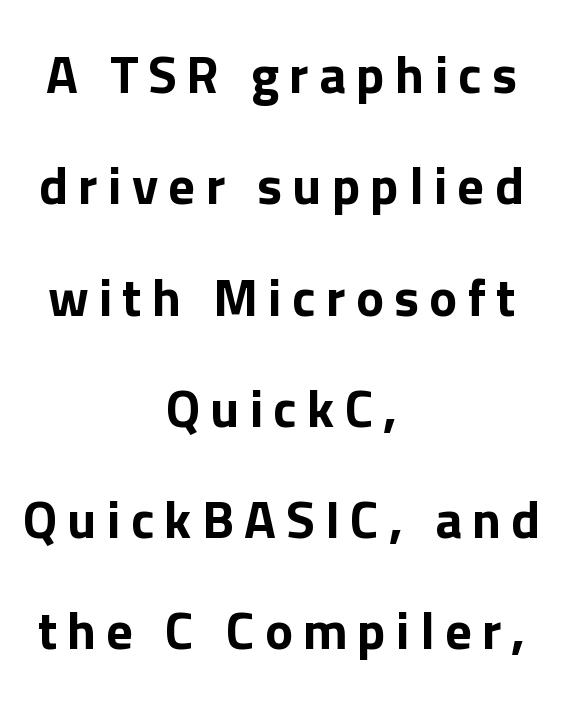
{"serif": "no", "italic": "no", "width": "normal", "stroke_contrast": "low", "x_height": "medium", "monospaced": "no", "underline": "no", "align": "center", "line_spacing": "loose", "line_spacing_ratio": 2.1, "glyph_px": 53}
